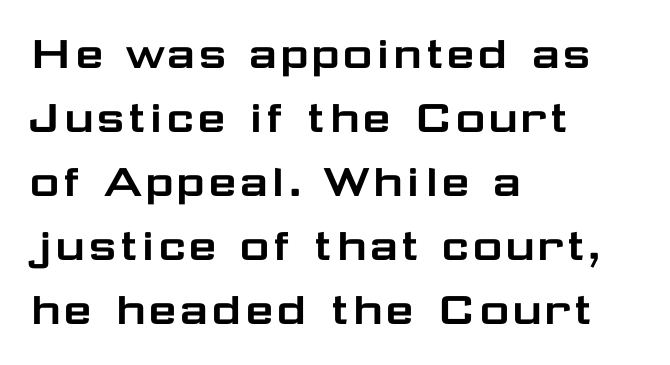
{"serif": "no", "italic": "no", "width": "wide", "stroke_contrast": "low", "x_height": "medium", "monospaced": "no", "underline": "no", "align": "left", "line_spacing_ratio": 1.23, "letter_spacing": "normal", "letter_spacing_em": 0.0, "glyph_px": 52}
